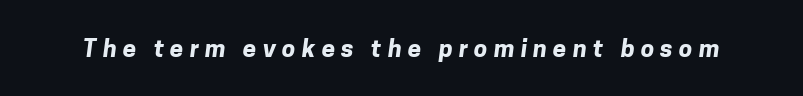
Q: Is the text bold? A: Yes.
Q: Is the text underlined? A: No.
Q: Is the spacing between letters normal or unusually wide? A: Unusually wide.
